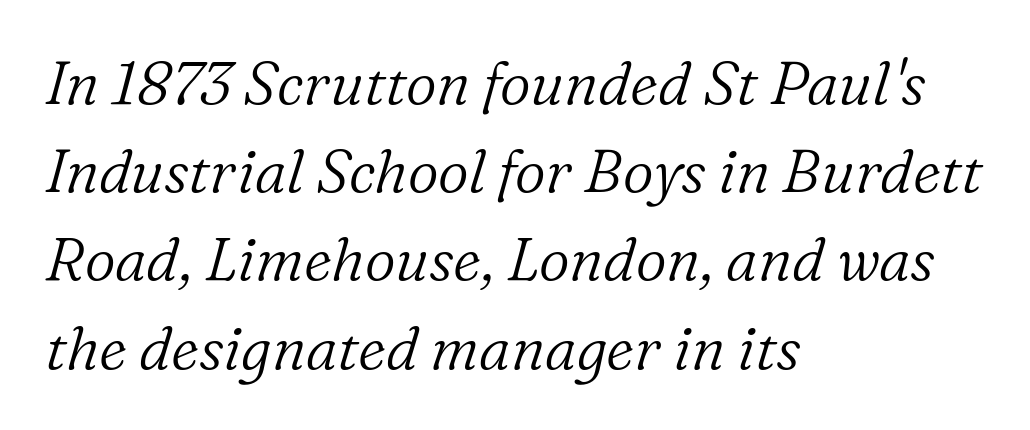
Bare-footed words on every line. Does the type have serifs? Yes, each stem ends in a small foot. A typesetter would call this proportional, since set widths differ per character. The rendering anchors every line to the left-hand side. This sample uses an oblique cut, with every glyph tilted off the vertical. The gaps between neighbouring characters are ordinary and unremarkable.
